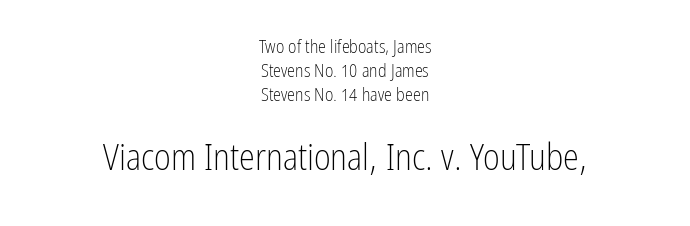
{"serif": "no", "italic": "no", "bold": "no", "weight": "light", "width": "condensed", "stroke_contrast": "low", "x_height": "medium", "monospaced": "no", "underline": "no", "align": "center", "line_spacing": "normal", "line_spacing_ratio": 1.34, "letter_spacing": "normal", "letter_spacing_em": 0.0, "larger_block": "second", "size_ratio": 2.0, "glyph_px": 36}
